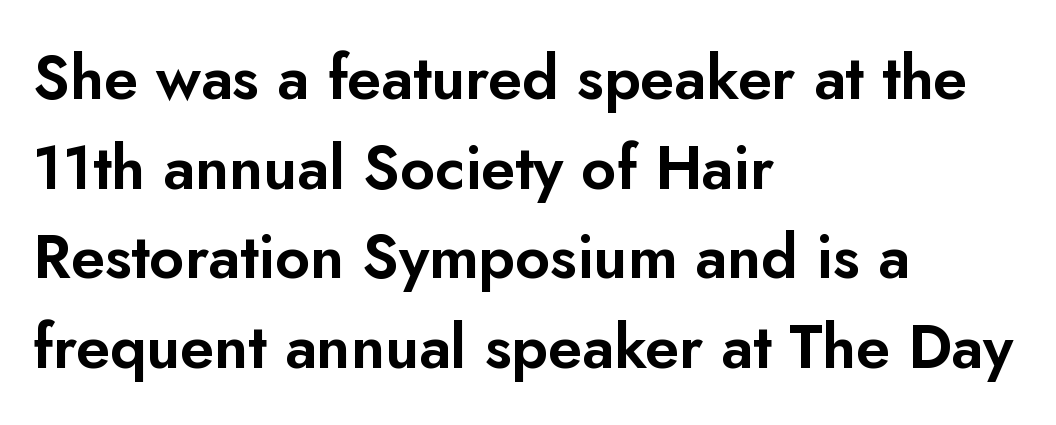
The image shows 61 px sans-serif type, upright; set left-aligned, normal line spacing (1.47x), normal letter spacing, not underlined; low stroke contrast and a small x-height.
